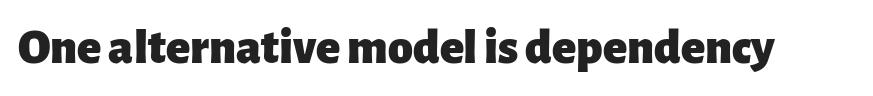
The image shows 50 px heavy sans-serif type, upright; set normal letter spacing, not underlined; low stroke contrast and a medium x-height.
